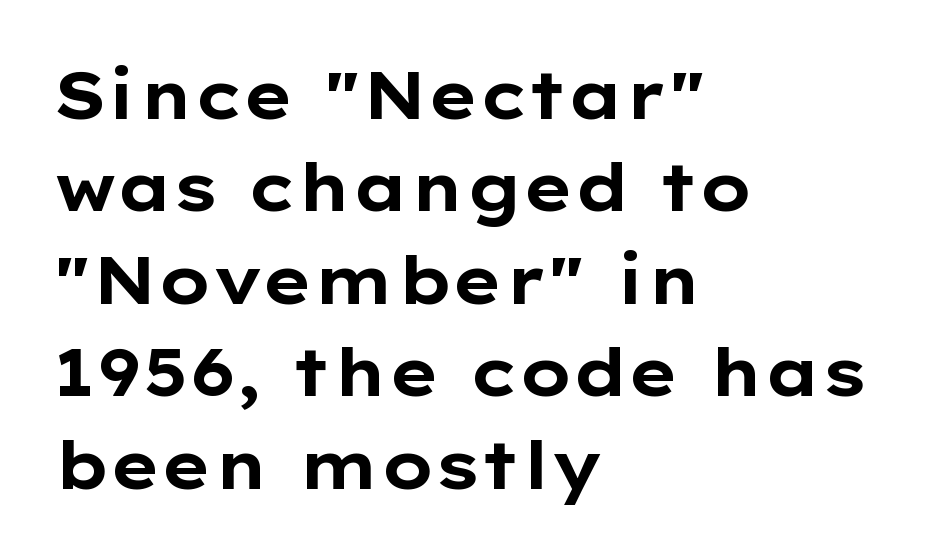
Typographically, this falls in the sans-serif category. Baseline-to-baseline distance is the conventional proportion of letter height. Caption: multi-line text, flush left, ragged right. Ascenders rise straight up at ninety degrees. A dark, heavy texture on the line: the type is bold. Check the space under the baseline: it is left empty.
